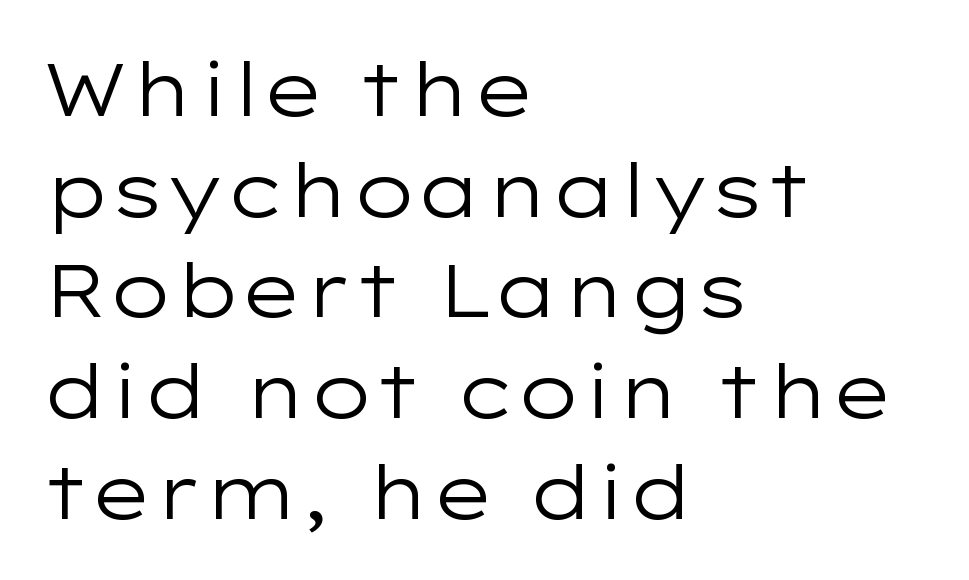
Unbolded letterforms with no extra heft. The area under the type is left untouched. Typographically, this falls in the sans-serif category. A typesetter would call this proportional, since set widths differ per character. Words appear dense and cohesive because spacing is normal.
